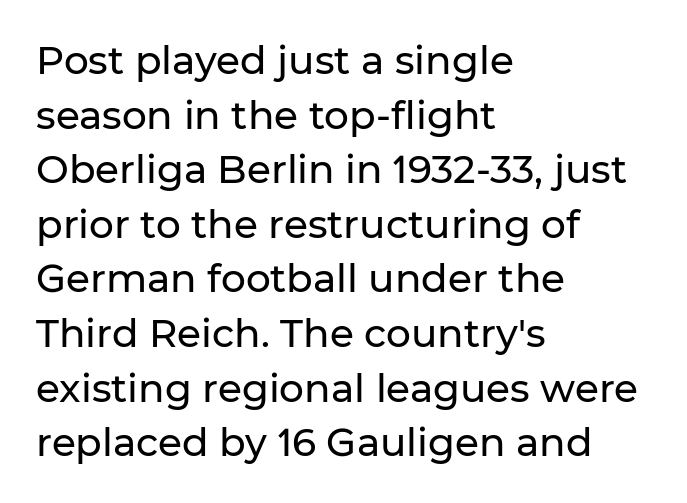
{"serif": "no", "italic": "no", "width": "normal", "stroke_contrast": "low", "x_height": "medium", "monospaced": "no", "underline": "no", "align": "left", "line_spacing": "normal", "line_spacing_ratio": 1.4, "letter_spacing": "normal", "letter_spacing_em": 0.0, "glyph_px": 39}
